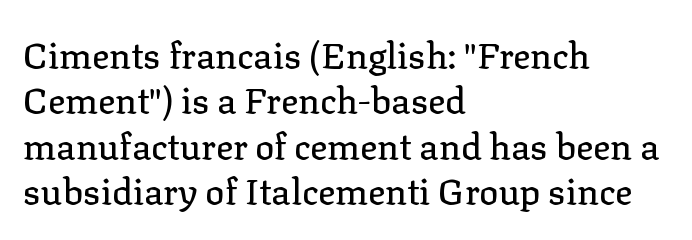
Rule under the text: the space is simply empty. Teacher's note: observe the even left margin — that is flush-left alignment. Every stem runs plumb, perpendicular to the baseline. Does extra space separate the letters? No, they use regular spacing.
